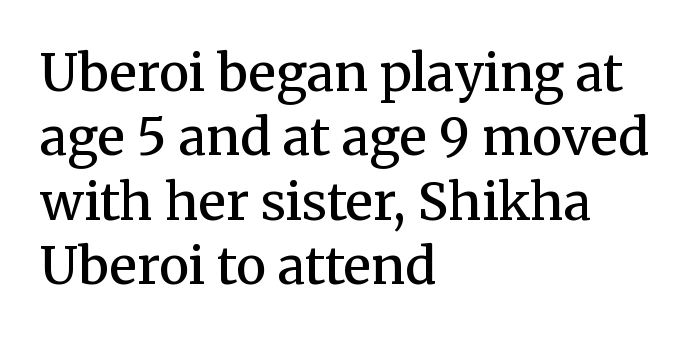
Q: Is the text bold? A: Semi-bold.
Q: Is the text italic (slanted)? A: No, it is upright.
Q: Is the typeface a serif or a sans-serif typeface? A: Serif.
Q: Is the text underlined? A: No.
Q: How is the paragraph aligned? A: Left-aligned.
Q: Is the spacing between letters normal or unusually wide? A: Normal.
Q: Is the spacing between lines tight, normal or loose? A: Normal.
Q: Width (condensed, normal, or wide)? A: Normal.
Q: Stroke contrast? A: Medium.
Q: x-height? A: Medium.
Q: Monospaced? A: No.
